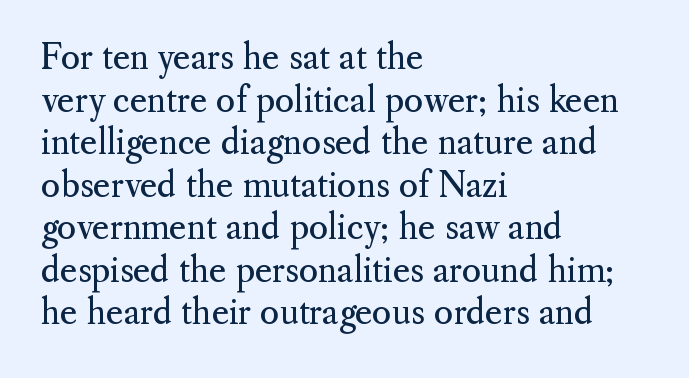
Q: Is the text bold? A: No.
Q: Is the text italic (slanted)? A: No, it is upright.
Q: Is the typeface a serif or a sans-serif typeface? A: Serif.
Q: Is the text underlined? A: No.
Q: How is the paragraph aligned? A: Left-aligned.
Q: Is the spacing between letters normal or unusually wide? A: Normal.
Q: Is the spacing between lines tight, normal or loose? A: Normal.
Q: Width (condensed, normal, or wide)? A: Normal.
Q: Stroke contrast? A: Medium.
Q: x-height? A: Small.
Q: Monospaced? A: No.
